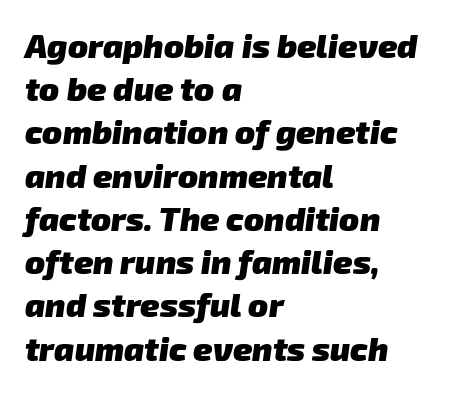
The image shows 33 px heavy sans-serif type; set left-aligned, normal line spacing (1.31x), normal letter spacing, not underlined; low stroke contrast and a medium x-height.
